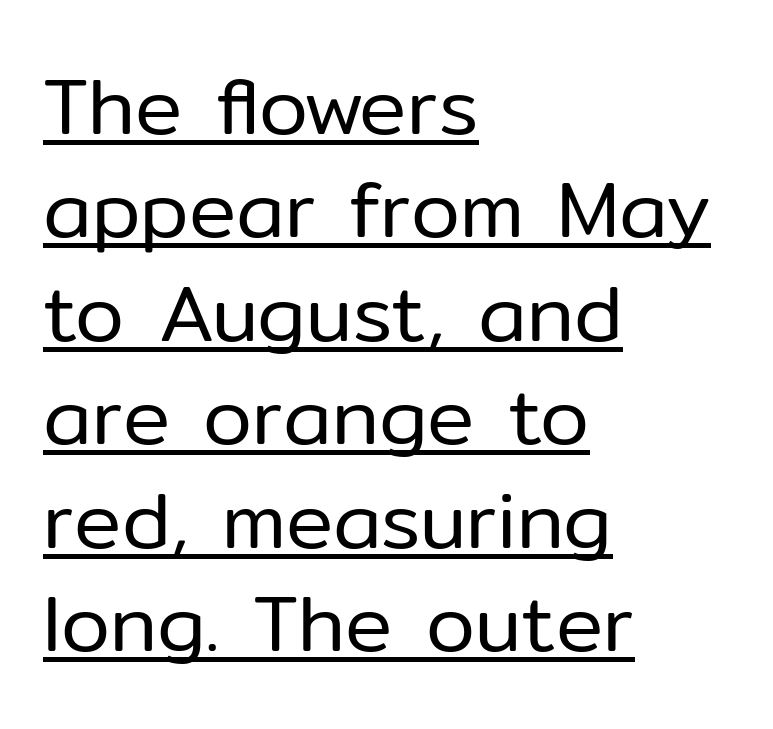
{"serif": "no", "italic": "no", "bold": "no", "weight": "regular", "width": "normal", "stroke_contrast": "low", "x_height": "medium", "monospaced": "no", "underline": "yes", "align": "left", "line_spacing": "normal", "line_spacing_ratio": 1.31, "letter_spacing": "normal", "letter_spacing_em": 0.0, "glyph_px": 79}
